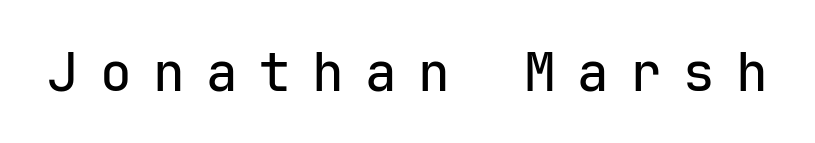
Every character here occupies the same horizontal width, giving the sample a typewriter-like rhythm. Posture: vertical. Spacing between characters has been opened up far beyond the box default. To sum up the face: it is a sans, with no serifs. Unmarked baselines from the first word to the last.
